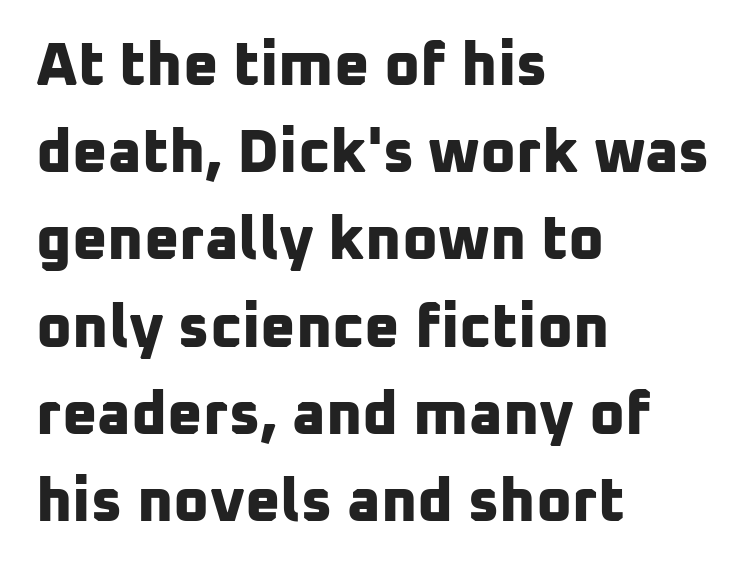
{"serif": "no", "bold": "yes", "weight": "bold", "width": "normal", "stroke_contrast": "low", "x_height": "medium", "monospaced": "no", "underline": "no", "align": "left", "line_spacing": "normal", "line_spacing_ratio": 1.43, "letter_spacing": "normal", "letter_spacing_em": 0.0, "glyph_px": 61}
